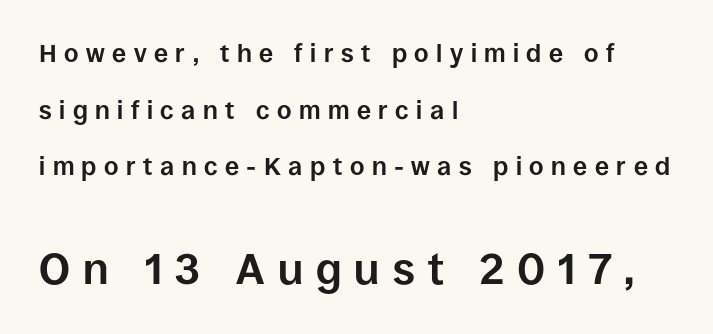
Q: Is the text bold? A: Yes.
Q: Is the text italic (slanted)? A: No, it is upright.
Q: Is the typeface a serif or a sans-serif typeface? A: Sans-serif.
Q: Is the text underlined? A: No.
Q: How is the paragraph aligned? A: Left-aligned.
Q: Is the spacing between letters normal or unusually wide? A: Unusually wide.
Q: Is the spacing between lines tight, normal or loose? A: Loose.
Q: Which block of text is set in a larger size, the first (top) or the second (bottom)? A: The second (bottom) one.
Q: Width (condensed, normal, or wide)? A: Normal.
Q: Stroke contrast? A: Low.
Q: x-height? A: Large.
Q: Monospaced? A: No.
